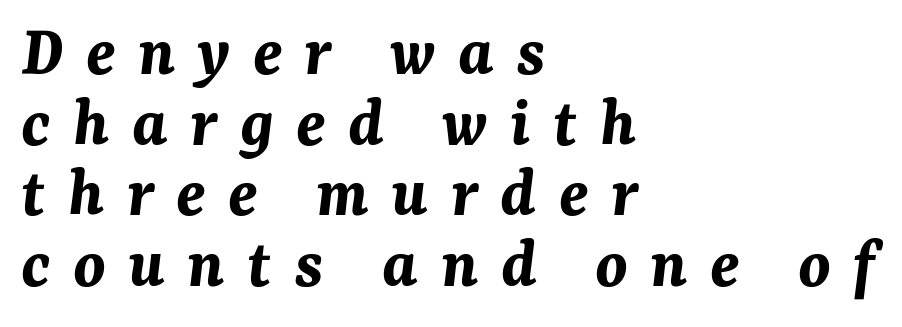
Weight: bold. The passage shown leans; its letterforms are oblique. Horizontal alignment here is leftward, the default for most running prose. Descenders hang freely into open space. These lines have a slow, spaced-out rhythm from letter to letter.
